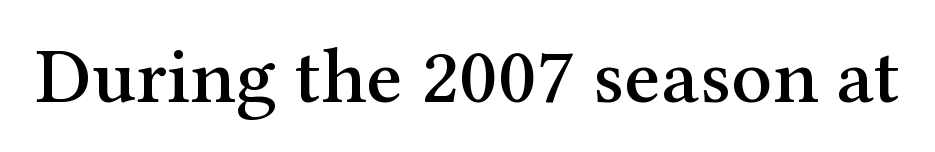
Q: Is the text italic (slanted)? A: No, it is upright.
Q: Is the typeface a serif or a sans-serif typeface? A: Serif.
Q: Is the text underlined? A: No.
Q: Is the spacing between letters normal or unusually wide? A: Normal.
Q: Width (condensed, normal, or wide)? A: Normal.
Q: Stroke contrast? A: Medium.
Q: x-height? A: Medium.
Q: Monospaced? A: No.
